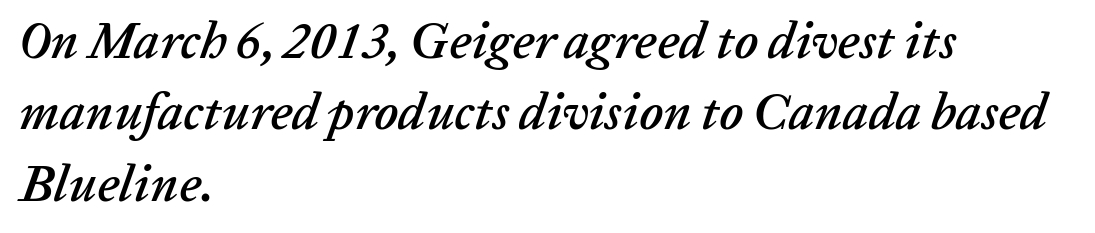
Q: Is the text italic (slanted)? A: Yes, it leans right by about 20 degrees.
Q: Is the text underlined? A: No.
Q: How is the paragraph aligned? A: Left-aligned.
Q: Is the spacing between letters normal or unusually wide? A: Normal.
Q: Is the spacing between lines tight, normal or loose? A: Normal.
Q: Width (condensed, normal, or wide)? A: Normal.
Q: Stroke contrast? A: Low.
Q: x-height? A: Medium.
Q: Monospaced? A: No.
